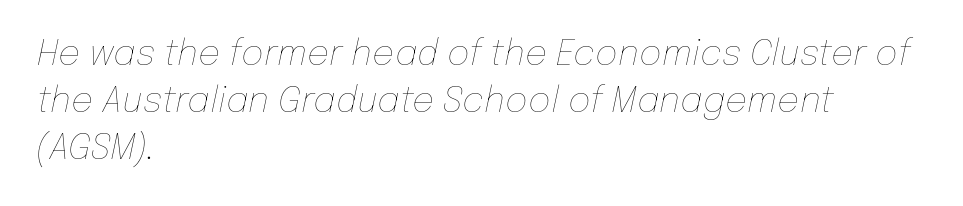
The image shows 35 px thin type, italic (leaning right); set left-aligned, normal line spacing (1.35x), normal letter spacing, not underlined; low stroke contrast and a medium x-height.
